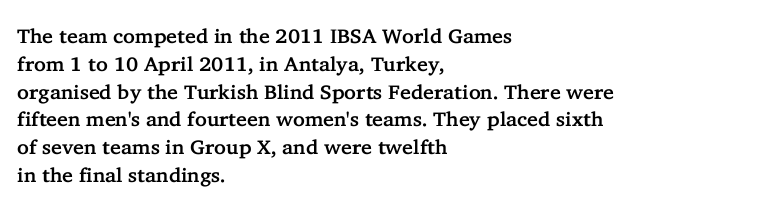
Ordinary non-slanted type is in use. If you drew a ruler down the left edge, every line would touch it. Underlining? Definitely not there. Rows of type keep a routine distance in the vertical direction. Observe the ordinary spacing: letters are neighbours, not strangers.
